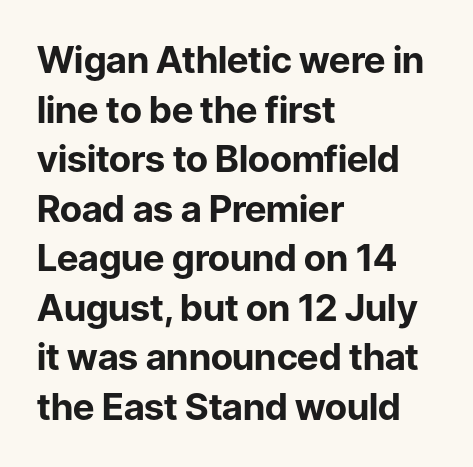
Q: Is the text bold? A: Yes.
Q: Is the text italic (slanted)? A: No, it is upright.
Q: Is the typeface a serif or a sans-serif typeface? A: Sans-serif.
Q: Is the text underlined? A: No.
Q: How is the paragraph aligned? A: Left-aligned.
Q: Is the spacing between letters normal or unusually wide? A: Normal.
Q: Is the spacing between lines tight, normal or loose? A: Normal.
Q: Width (condensed, normal, or wide)? A: Normal.
Q: Stroke contrast? A: Low.
Q: x-height? A: Medium.
Q: Monospaced? A: No.
